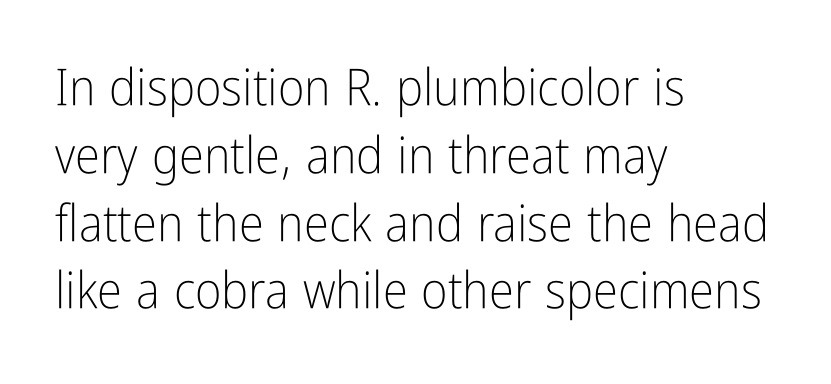
The lettering holds an erect, upright posture throughout. Bold? No — there's no thickening of the strokes. Baseline-to-baseline distance is the conventional proportion of letter height. Spacing verdict: proportional, widths tailored to each character.
